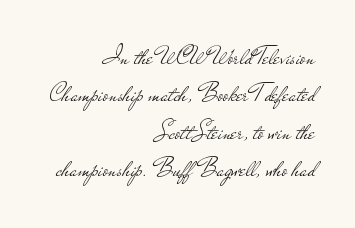
{"bold": "no", "underline": "no", "align": "right", "line_spacing": "normal", "line_spacing_ratio": 1.44, "letter_spacing": "normal", "letter_spacing_em": 0.0, "glyph_px": 26}
